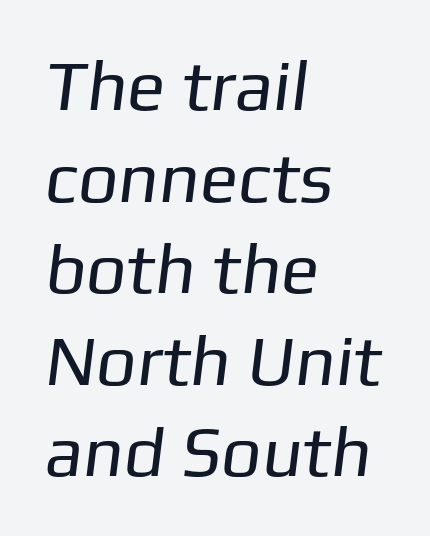
Clear beneath every line of the passage. A student would call this left alignment; a typographer would say flush left, rag right. Successive baselines arrive at the customary interval. This rendering leaves character spacing at its baseline value. These lines are rendered in a variable-pitch font. Does the type have serifs? No, each stem ends abruptly.
